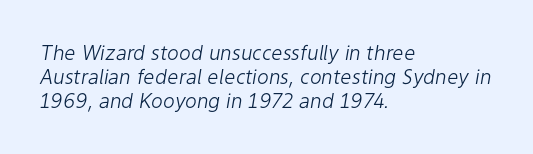
Q: Is the text bold? A: No.
Q: Is the text italic (slanted)? A: Yes, it leans right by about 9 degrees.
Q: Is the text underlined? A: No.
Q: How is the paragraph aligned? A: Left-aligned.
Q: Is the spacing between letters normal or unusually wide? A: Normal.
